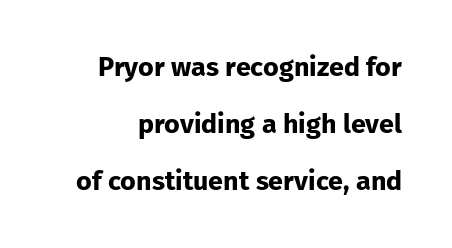
{"italic": "no", "bold": "yes", "underline": "no", "line_spacing": "loose", "line_spacing_ratio": 2.11, "letter_spacing": "normal", "letter_spacing_em": 0.0, "glyph_px": 27}
